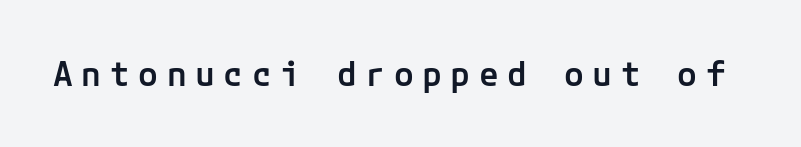
Every letter is mildly thick-stroked: semibold rather than bold. Between one letter and the next there's a generous, obvious gap. Clear beneath every line of the passage. The type sits square on the baseline with zero lean. Each letter's strokes conclude bluntly, with no projecting serifs.
